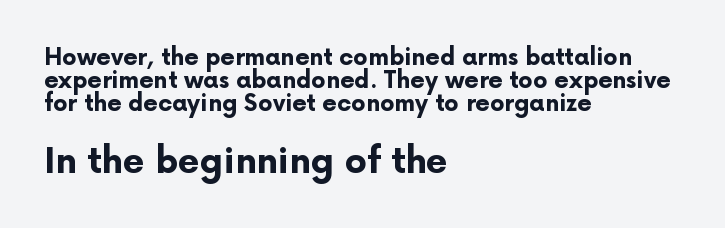
Q: Is the text bold? A: Yes.
Q: Is the text italic (slanted)? A: No, it is upright.
Q: Is the typeface a serif or a sans-serif typeface? A: Sans-serif.
Q: Is the text underlined? A: No.
Q: How is the paragraph aligned? A: Left-aligned.
Q: Is the spacing between letters normal or unusually wide? A: Normal.
Q: Is the spacing between lines tight, normal or loose? A: Tight.
Q: Which block of text is set in a larger size, the first (top) or the second (bottom)? A: The second (bottom) one.
Q: Width (condensed, normal, or wide)? A: Normal.
Q: Stroke contrast? A: Low.
Q: x-height? A: Medium.
Q: Monospaced? A: No.
